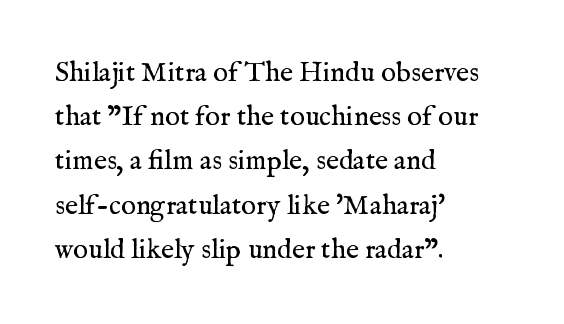
Q: Is the text bold? A: No.
Q: Is the text italic (slanted)? A: No, it is upright.
Q: Is the typeface a serif or a sans-serif typeface? A: Serif.
Q: Is the text underlined? A: No.
Q: How is the paragraph aligned? A: Left-aligned.
Q: Is the spacing between letters normal or unusually wide? A: Normal.
Q: Is the spacing between lines tight, normal or loose? A: Normal.
Q: Width (condensed, normal, or wide)? A: Normal.
Q: Stroke contrast? A: Medium.
Q: x-height? A: Medium.
Q: Monospaced? A: No.
